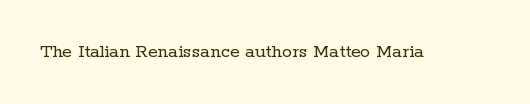
Q: Is the text bold? A: No.
Q: Is the text italic (slanted)? A: No, it is upright.
Q: Is the text underlined? A: No.
Q: Is the spacing between letters normal or unusually wide? A: Normal.
